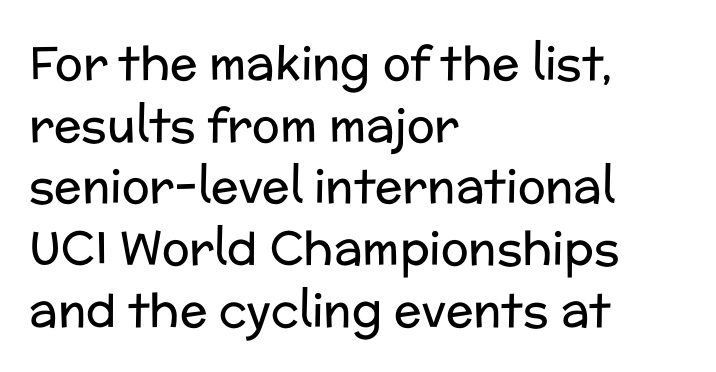
Q: Is the text bold? A: No.
Q: Is the text italic (slanted)? A: No, it is upright.
Q: Is the typeface a serif or a sans-serif typeface? A: Sans-serif.
Q: Is the text underlined? A: No.
Q: How is the paragraph aligned? A: Left-aligned.
Q: Is the spacing between letters normal or unusually wide? A: Normal.
Q: Is the spacing between lines tight, normal or loose? A: Normal.
Q: Width (condensed, normal, or wide)? A: Normal.
Q: Stroke contrast? A: Low.
Q: x-height? A: Medium.
Q: Monospaced? A: No.
